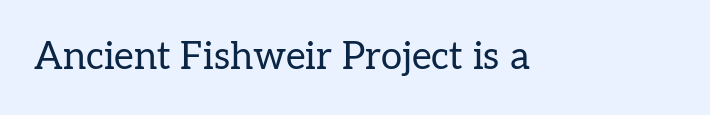
The image shows 38 px regular-weight serif type, upright; set normal letter spacing, not underlined; low stroke contrast and a medium x-height.
